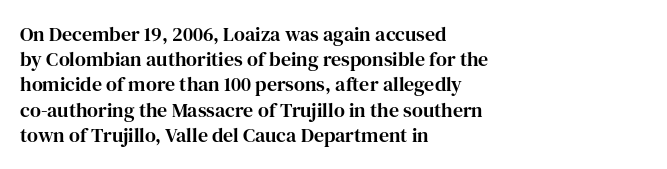
These lines keep a tight, regular rhythm from letter to letter. Successive baselines arrive at the customary interval. Unmarked baselines from the first word to the last. Casual observation: everything's shoved over to the left. This sample uses an upright cut, with every glyph sitting square on the baseline.
